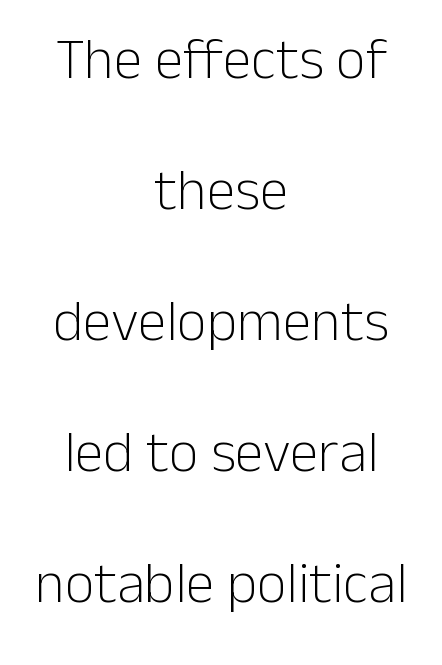
Q: Is the text bold? A: No.
Q: Is the text italic (slanted)? A: No, it is upright.
Q: Is the typeface a serif or a sans-serif typeface? A: Sans-serif.
Q: Is the text underlined? A: No.
Q: How is the paragraph aligned? A: Centered.
Q: Is the spacing between letters normal or unusually wide? A: Normal.
Q: Is the spacing between lines tight, normal or loose? A: Loose.
Q: Width (condensed, normal, or wide)? A: Normal.
Q: Stroke contrast? A: Low.
Q: x-height? A: Medium.
Q: Monospaced? A: No.
